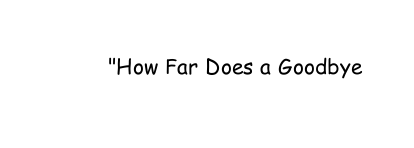
{"italic": "no", "bold": "no", "underline": "no", "letter_spacing": "normal", "letter_spacing_em": 0.0, "glyph_px": 21}
